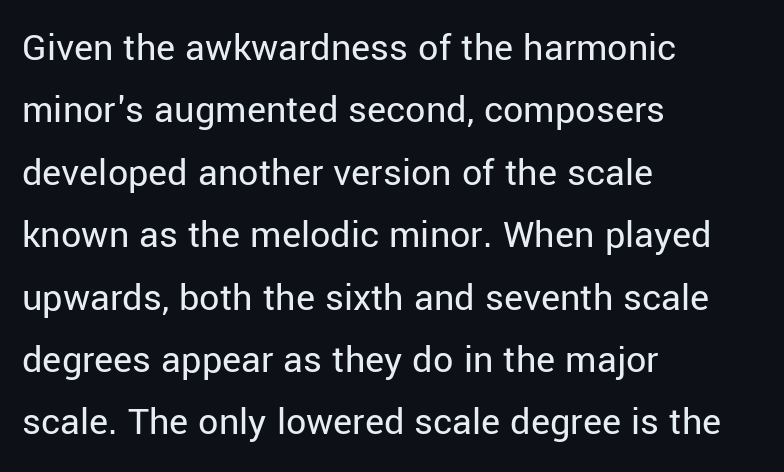
The letters advance in unequal steps, a hallmark of proportional type. A light-to-regular cut is what we see here. Alignment: flush left. Successive baselines arrive at the customary interval. The words here are not underlined. Every character sits straight up, as roman type does.
